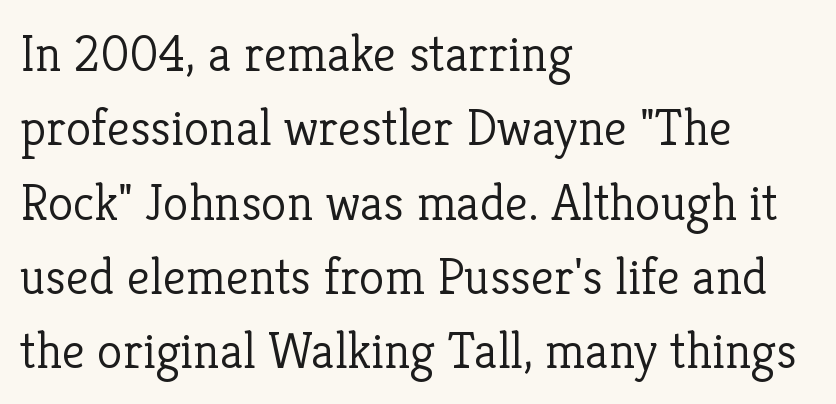
The image shows 52 px light serif type, upright; set left-aligned, normal line spacing (1.43x), normal letter spacing, not underlined; low stroke contrast and a medium x-height.
